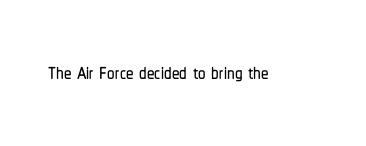
The image shows 30 px condensed sans-serif type, upright; set normal letter spacing, not underlined; low stroke contrast and a medium x-height.
